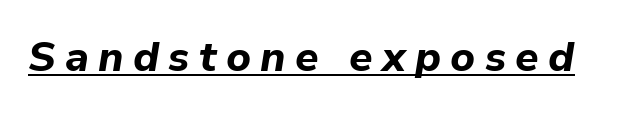
Is the type slanted? Yes — the strokes lean at a clear angle. These lines are rendered in a variable-pitch font. Check the space under the baseline: a stroke is drawn there. The passage shown has open, widely tracked lettering throughout.
